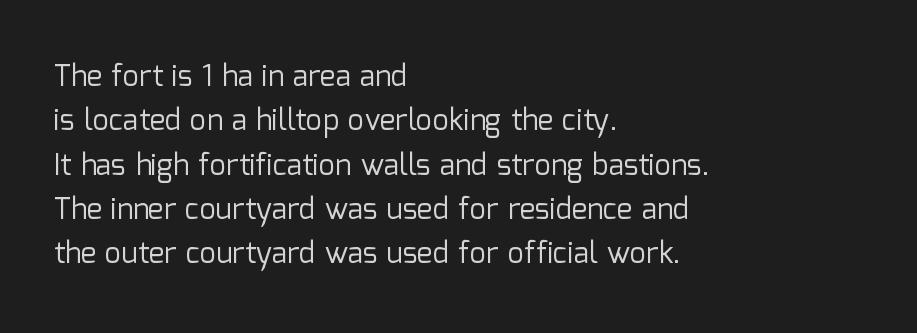
Horizontal alignment here is leftward, the default for most running prose. The font's upright variant was chosen for this text. Quick note: underline off. How are the letters spaced? Ordinarily, with no added tracking. Character widths vary here, with narrow letters taking less room than wide ones.
